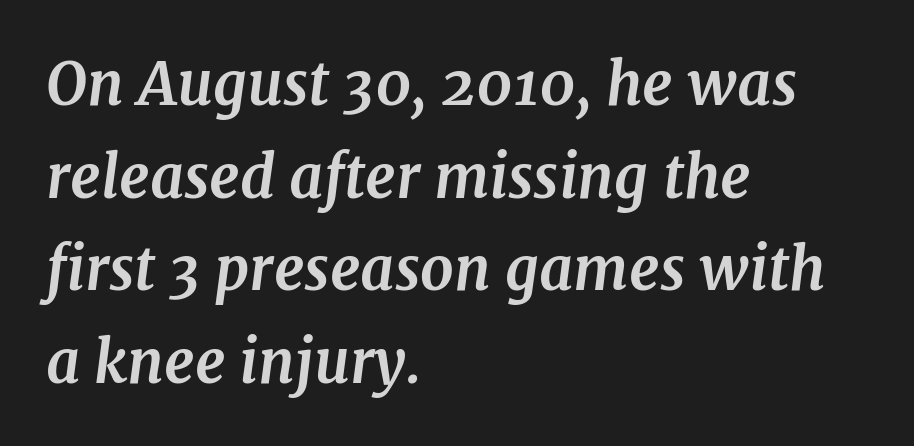
{"serif": "yes", "italic": "yes", "lean": "right", "slant_degrees": 7, "bold": "yes", "weight": "bold", "width": "normal", "stroke_contrast": "medium", "x_height": "medium", "monospaced": "no", "underline": "no", "align": "left", "line_spacing": "normal", "line_spacing_ratio": 1.57, "letter_spacing": "normal", "letter_spacing_em": 0.0, "glyph_px": 59}
